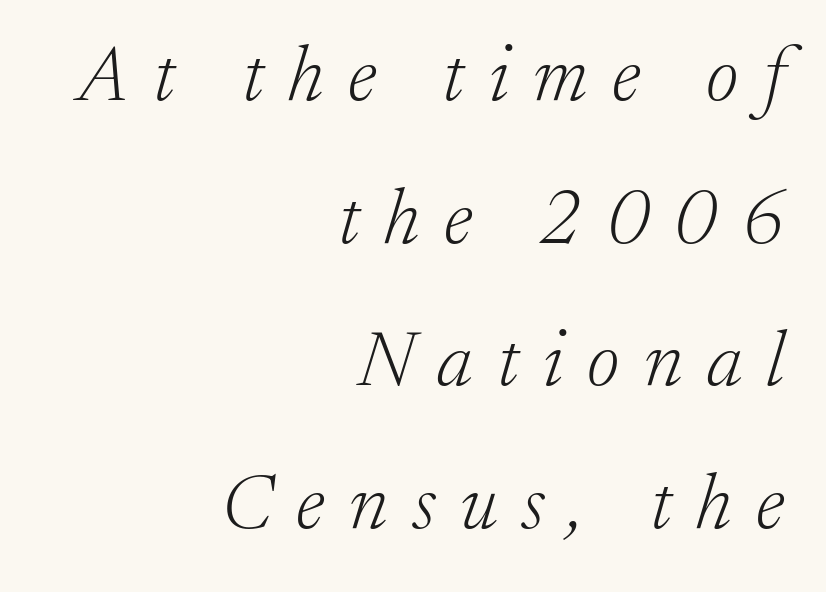
{"serif": "yes", "italic": "yes", "lean": "right", "slant_degrees": 17, "bold": "no", "weight": "light", "width": "normal", "stroke_contrast": "low", "x_height": "medium", "monospaced": "no", "underline": "no", "align": "right", "line_spacing_ratio": 1.83, "letter_spacing": "wide", "letter_spacing_em": 0.31, "glyph_px": 78}
